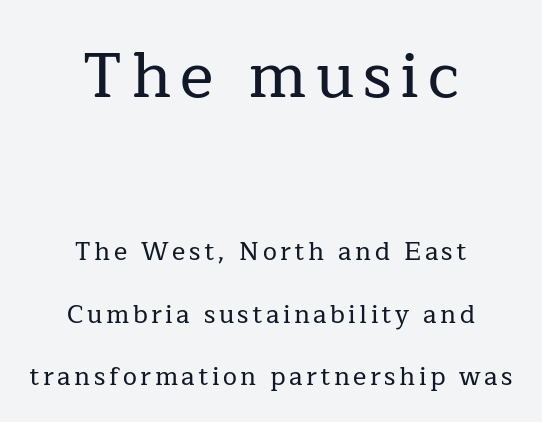
{"serif": "yes", "italic": "no", "width": "normal", "stroke_contrast": "low", "x_height": "medium", "monospaced": "no", "underline": "no", "align": "center", "line_spacing": "loose", "line_spacing_ratio": 2.49, "larger_block": "first", "size_ratio": 2.52, "glyph_px": 63}
